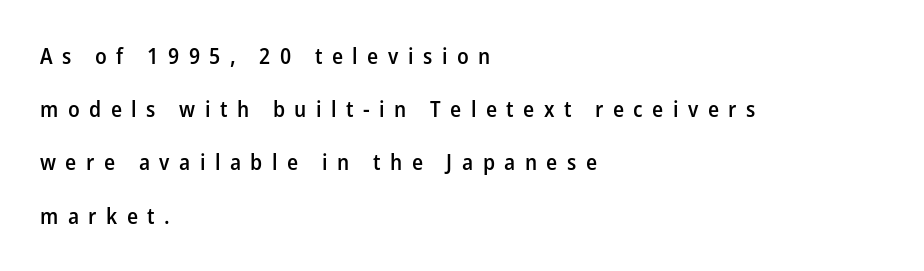
Visually the block forms a straight wall on the left and a jagged coastline on the right. Typesetter's note: demi weight, one step under bold. The type sits square on the baseline with zero lean. The tracking reads as deliberately expanded to a designer's eye.
